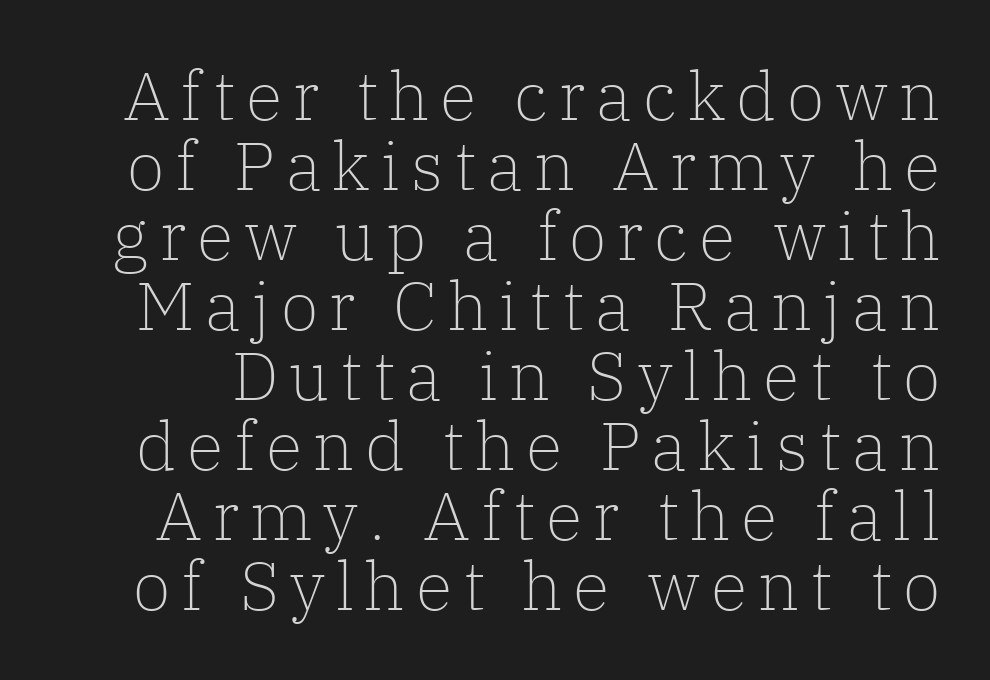
Q: Is the text bold? A: No.
Q: Is the text italic (slanted)? A: No, it is upright.
Q: Is the typeface a serif or a sans-serif typeface? A: Serif.
Q: Is the text underlined? A: No.
Q: Is the spacing between lines tight, normal or loose? A: Tight.
Q: Width (condensed, normal, or wide)? A: Normal.
Q: Stroke contrast? A: Low.
Q: x-height? A: Medium.
Q: Monospaced? A: No.
